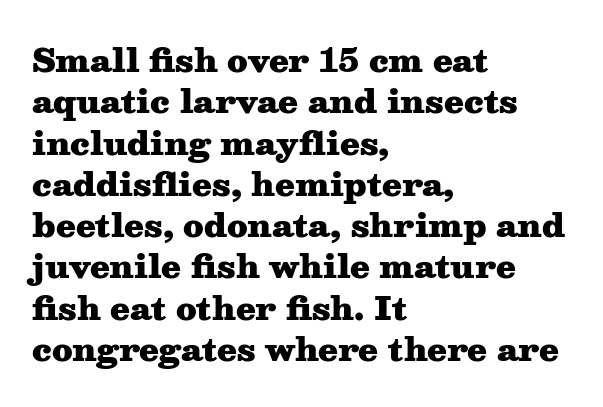
Chunky letters — that's bold for sure. Line starts are locked; line ends wander. Look at the bottom of the vertical strokes: they flare into serifs here. The rendering keeps characters at their native spacing. One glance says typical: line gaps are just what's usual.
